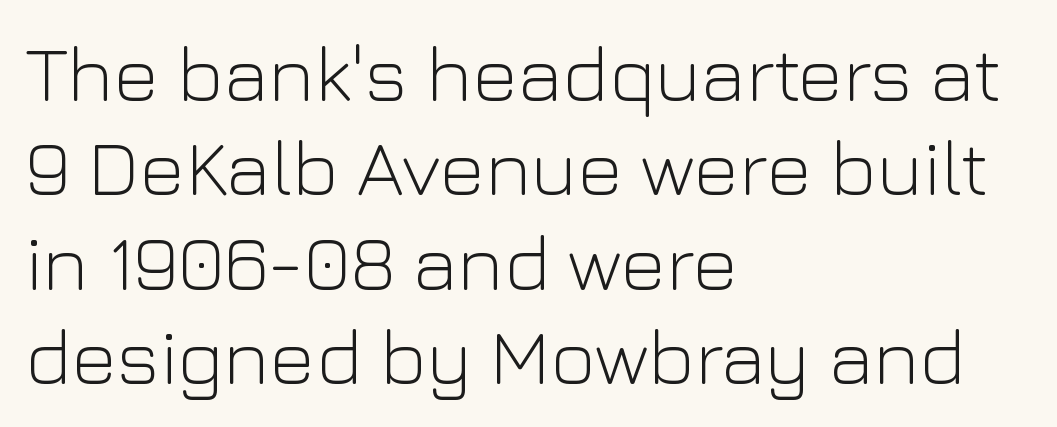
Horizontal alignment here is leftward, the default for most running prose. Looks like regular typesetting: each glyph gets only the width it needs. Font category for this specimen: sans-serif. Caption: standard tracking, unaltered. Underlining? Definitely not there.
